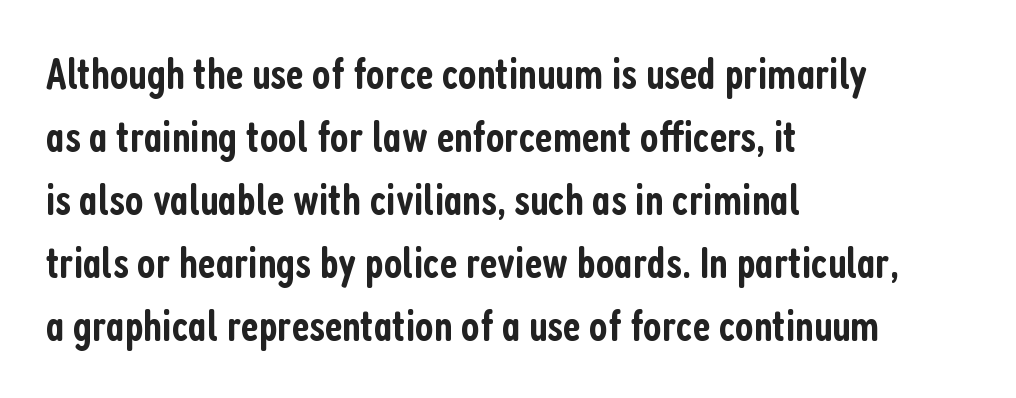
Q: Is the text bold? A: Semi-bold.
Q: Is the text italic (slanted)? A: No, it is upright.
Q: Is the typeface a serif or a sans-serif typeface? A: Sans-serif.
Q: Is the text underlined? A: No.
Q: How is the paragraph aligned? A: Left-aligned.
Q: Is the spacing between letters normal or unusually wide? A: Normal.
Q: Is the spacing between lines tight, normal or loose? A: Normal.
Q: Width (condensed, normal, or wide)? A: Condensed.
Q: Stroke contrast? A: Low.
Q: x-height? A: Medium.
Q: Monospaced? A: No.
